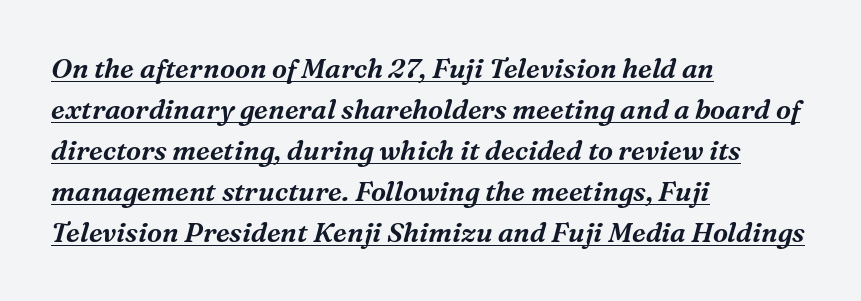
The image shows 27 px text type, italic (leaning right); set left-aligned, normal line spacing (1.52x), normal letter spacing, underlined.
